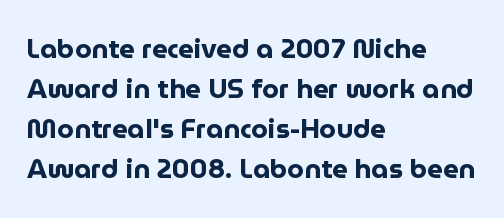
The image shows 27 px bold type, upright; set left-aligned, normal line spacing (1.48x), normal letter spacing, not underlined.
